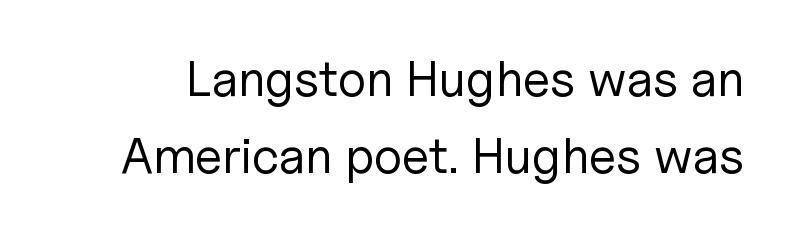
The image shows 50 px regular-weight sans-serif type, upright; set normal line spacing (1.55x), normal letter spacing, not underlined; low stroke contrast and a medium x-height.
